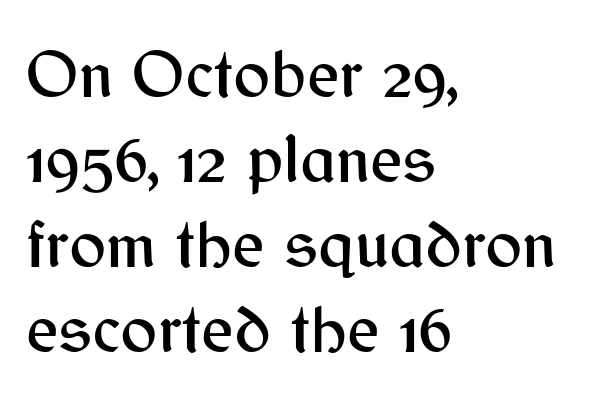
Q: Is the text italic (slanted)? A: No, it is upright.
Q: Is the typeface a serif or a sans-serif typeface? A: Sans-serif.
Q: Is the text underlined? A: No.
Q: How is the paragraph aligned? A: Left-aligned.
Q: Is the spacing between letters normal or unusually wide? A: Normal.
Q: Width (condensed, normal, or wide)? A: Normal.
Q: Stroke contrast? A: Medium.
Q: x-height? A: Medium.
Q: Monospaced? A: No.
